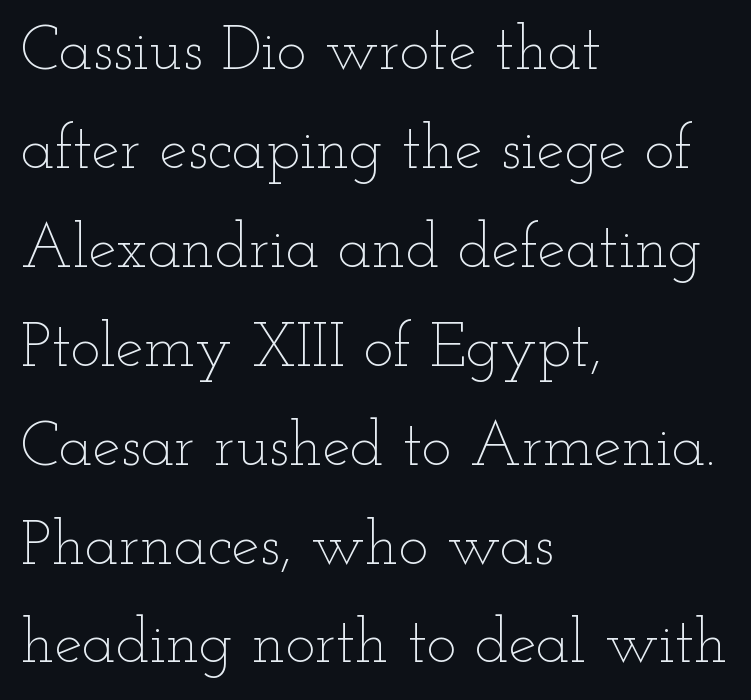
{"italic": "no", "bold": "no", "weight": "thin", "width": "wide", "stroke_contrast": "low", "x_height": "small", "monospaced": "no", "underline": "no", "align": "left", "line_spacing": "normal", "line_spacing_ratio": 1.57, "letter_spacing": "normal", "letter_spacing_em": 0.0, "glyph_px": 63}
